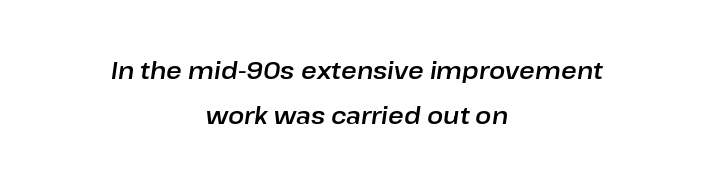
Q: Is the text italic (slanted)? A: Yes, it leans right by about 8 degrees.
Q: Is the text underlined? A: No.
Q: How is the paragraph aligned? A: Centered.
Q: Is the spacing between letters normal or unusually wide? A: Normal.
